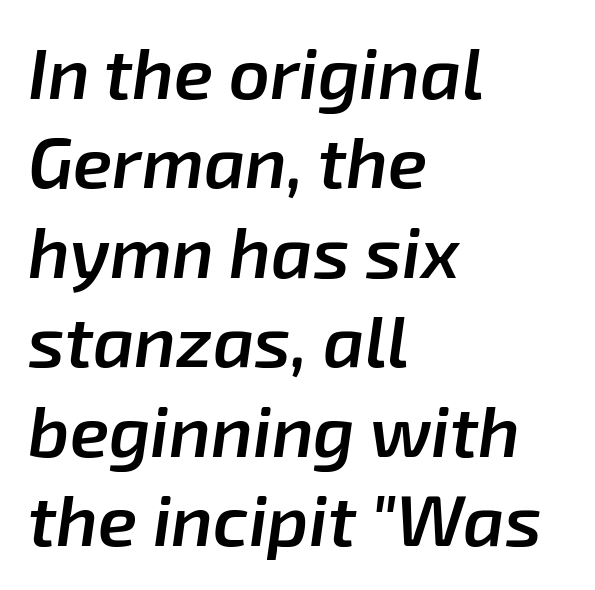
Underline: absent. These lines stack with their left ends in a neat column. I'd describe the lettering as semibold — firm but not a full bold. The typography opts for an oblique posture over an upright one.
